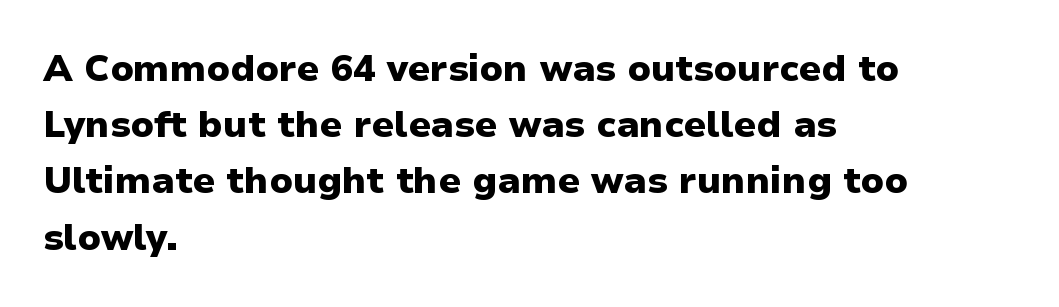
The image shows 37 px heavy sans-serif type, upright; set left-aligned, normal line spacing (1.52x), normal letter spacing, not underlined; low stroke contrast and a medium x-height.
